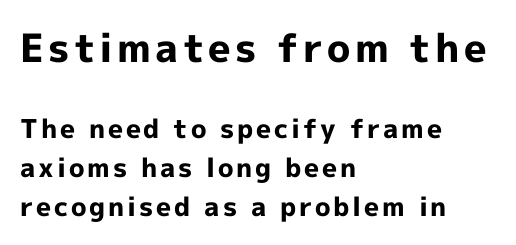
{"serif": "no", "italic": "no", "bold": "yes", "weight": "bold", "width": "normal", "x_height": "medium", "monospaced": "no", "underline": "no", "align": "left", "line_spacing": "normal", "line_spacing_ratio": 1.5, "larger_block": "first", "size_ratio": 1.5, "glyph_px": 39}
